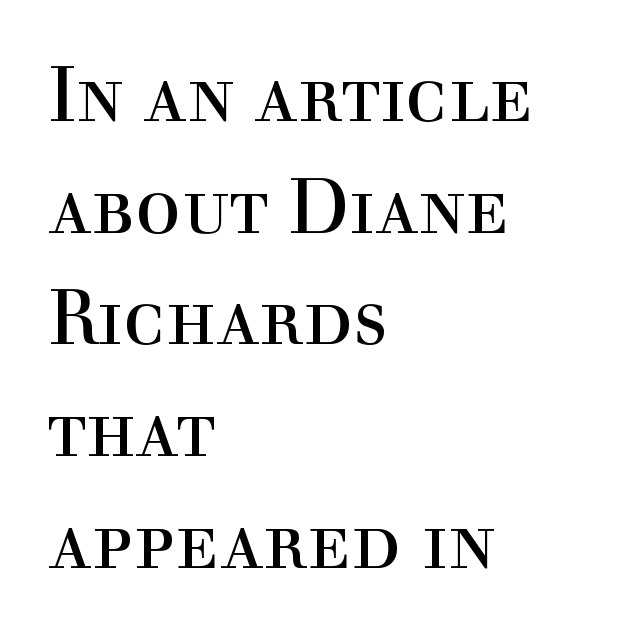
Q: Is the text bold? A: No.
Q: Is the text italic (slanted)? A: No, it is upright.
Q: Is the typeface a serif or a sans-serif typeface? A: Serif.
Q: Is the text underlined? A: No.
Q: How is the paragraph aligned? A: Left-aligned.
Q: Is the spacing between letters normal or unusually wide? A: Normal.
Q: Is the spacing between lines tight, normal or loose? A: Normal.
Q: Width (condensed, normal, or wide)? A: Normal.
Q: x-height? A: Medium.
Q: Monospaced? A: No.
